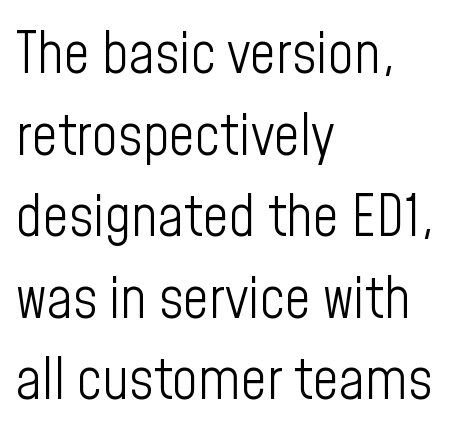
The image shows 57 px light, condensed sans-serif type, upright; set left-aligned, normal line spacing (1.43x), normal letter spacing, not underlined; low stroke contrast and a medium x-height.
